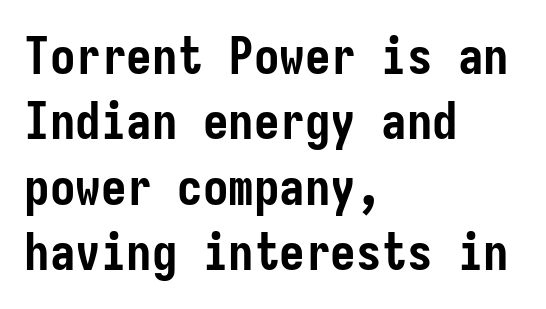
{"serif": "no", "italic": "no", "bold": "yes", "weight": "semibold", "width": "condensed", "stroke_contrast": "low", "x_height": "medium", "underline": "no", "align": "left", "line_spacing": "normal", "line_spacing_ratio": 1.28, "letter_spacing": "normal", "letter_spacing_em": 0.0, "glyph_px": 51}
